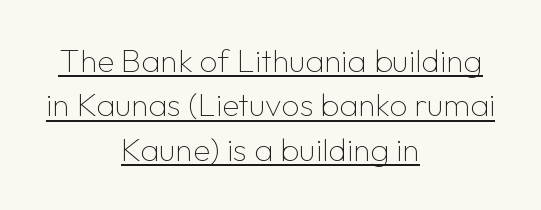
{"serif": "no", "italic": "no", "bold": "no", "weight": "thin", "width": "normal", "stroke_contrast": "low", "x_height": "medium", "monospaced": "no", "underline": "yes", "align": "center", "line_spacing": "normal", "line_spacing_ratio": 1.39, "letter_spacing": "normal", "letter_spacing_em": 0.0, "glyph_px": 32}
